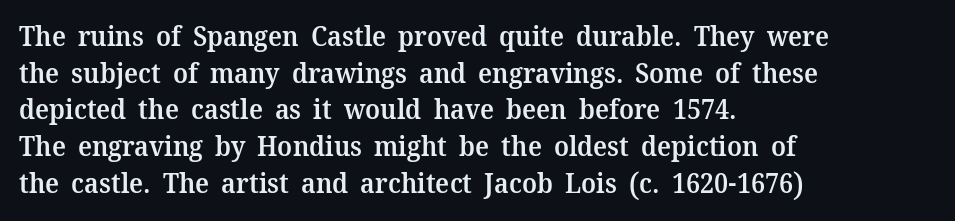
Q: Is the text bold? A: Semi-bold.
Q: Is the text italic (slanted)? A: No, it is upright.
Q: Is the text underlined? A: No.
Q: How is the paragraph aligned? A: Left-aligned.
Q: Is the spacing between letters normal or unusually wide? A: Normal.
Q: Is the spacing between lines tight, normal or loose? A: Normal.
